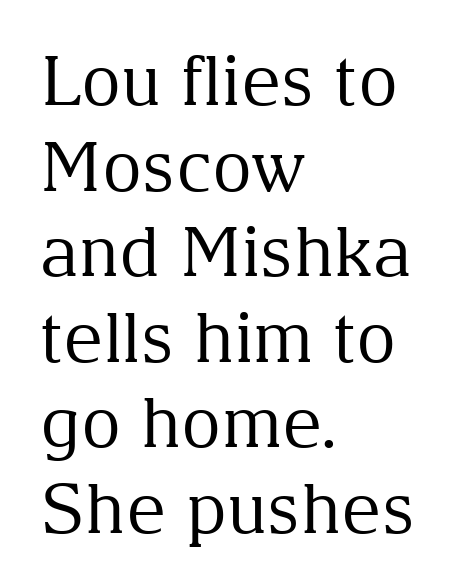
The image shows 69 px regular-weight serif type, upright; set left-aligned, line spacing 1.24x, normal letter spacing, not underlined; medium stroke contrast and a medium x-height.
